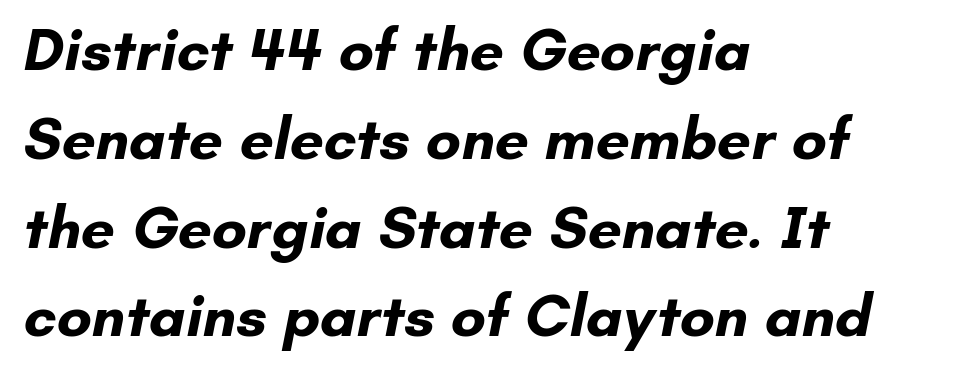
{"serif": "no", "bold": "yes", "weight": "bold", "width": "normal", "stroke_contrast": "low", "x_height": "small", "monospaced": "no", "underline": "no", "align": "left", "line_spacing": "normal", "line_spacing_ratio": 1.48, "letter_spacing": "normal", "letter_spacing_em": 0.0, "glyph_px": 60}
